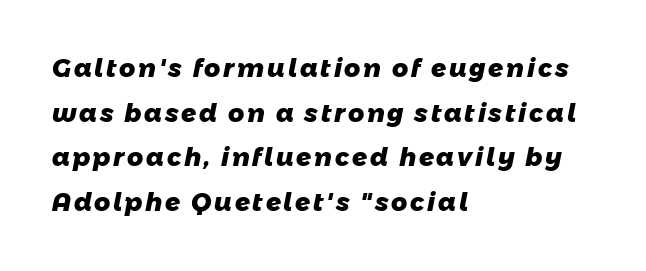
Notice how the passage keeps a crisp vertical edge on the left only. The zone under the glyphs is completely vacant. These words are printed bold, with thick strokes throughout.
